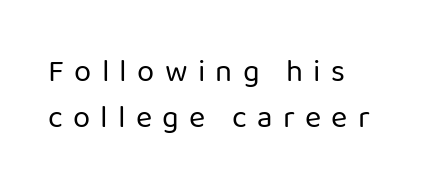
{"serif": "no", "italic": "no", "bold": "no", "weight": "regular", "width": "normal", "stroke_contrast": "low", "x_height": "medium", "monospaced": "no", "underline": "no", "align": "left", "line_spacing": "normal", "line_spacing_ratio": 1.48, "letter_spacing": "wide", "letter_spacing_em": 0.33, "glyph_px": 31}
